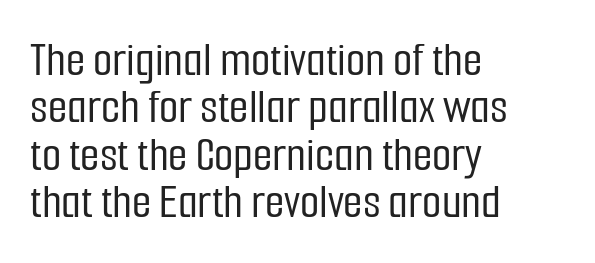
Q: Is the text italic (slanted)? A: No, it is upright.
Q: Is the typeface a serif or a sans-serif typeface? A: Sans-serif.
Q: Is the text underlined? A: No.
Q: How is the paragraph aligned? A: Left-aligned.
Q: Is the spacing between letters normal or unusually wide? A: Normal.
Q: Is the spacing between lines tight, normal or loose? A: Tight.
Q: Width (condensed, normal, or wide)? A: Condensed.
Q: Stroke contrast? A: Low.
Q: x-height? A: Medium.
Q: Monospaced? A: No.
